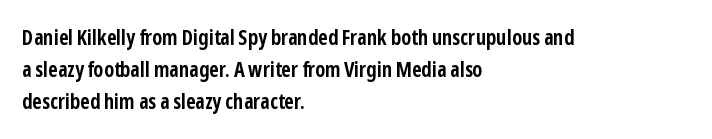
The image shows 21 px bold type, upright; set left-aligned, normal line spacing (1.53x), normal letter spacing, not underlined.
